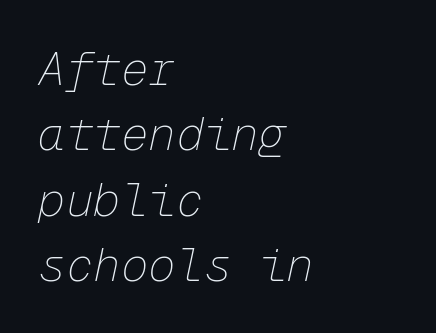
{"italic": "yes", "lean": "right", "slant_degrees": 12, "bold": "no", "weight": "thin", "width": "normal", "stroke_contrast": "low", "x_height": "medium", "monospaced": "yes", "underline": "no", "align": "left", "line_spacing": "normal", "line_spacing_ratio": 1.42, "letter_spacing": "normal", "letter_spacing_em": 0.0, "glyph_px": 46}
